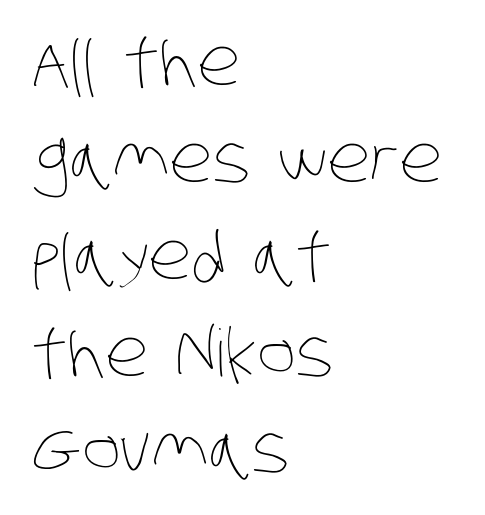
The image shows 65 px thin, condensed type; set left-aligned, normal line spacing (1.49x), normal letter spacing, not underlined; low stroke contrast and a large x-height.
